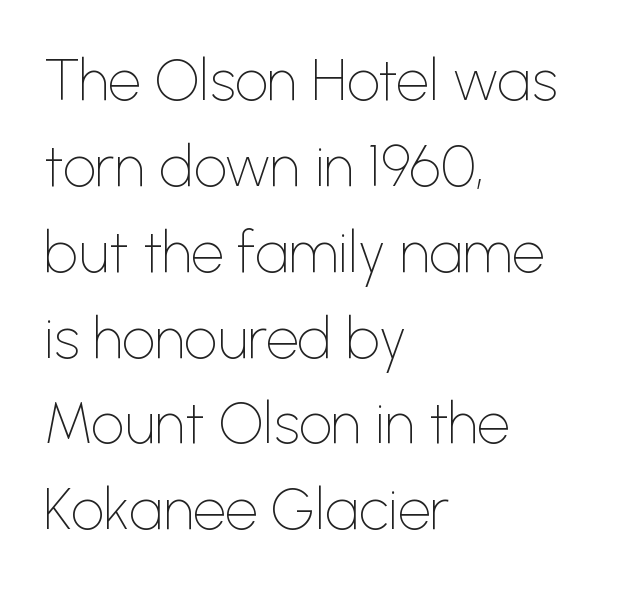
The rendering keeps characters at their native spacing. Note: no serifs on the glyphs. The rendering uses natural spacing where letterforms have individual widths. Nope, not italic — everything's standing straight.
